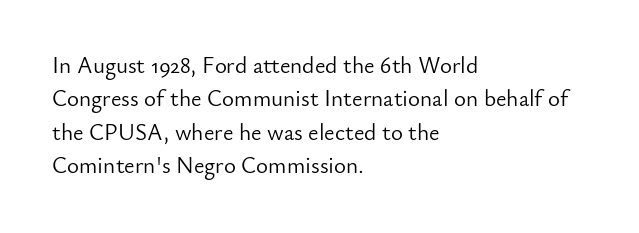
How would I describe the line gaps? Plain and ordinary. Just letters on the line, the space beneath them empty. Alignment: flush left. In terms of posture, this sample is upright.
